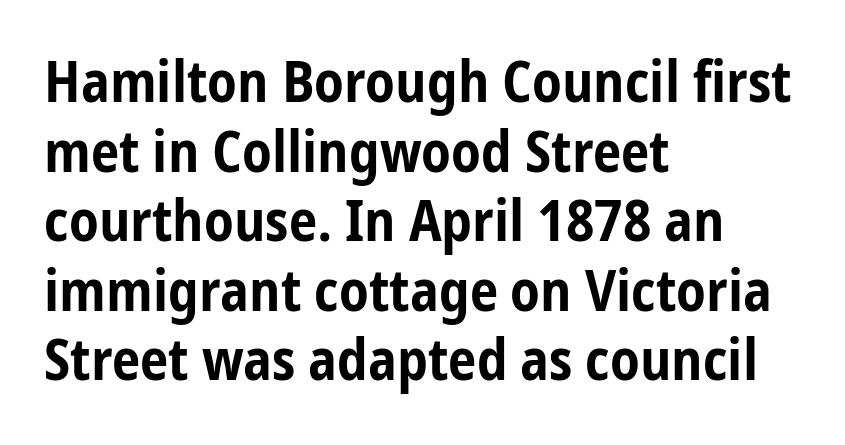
Q: Is the text bold? A: Yes.
Q: Is the text italic (slanted)? A: No, it is upright.
Q: Is the typeface a serif or a sans-serif typeface? A: Sans-serif.
Q: Is the text underlined? A: No.
Q: How is the paragraph aligned? A: Left-aligned.
Q: Is the spacing between letters normal or unusually wide? A: Normal.
Q: Width (condensed, normal, or wide)? A: Condensed.
Q: Stroke contrast? A: Low.
Q: x-height? A: Medium.
Q: Monospaced? A: No.
